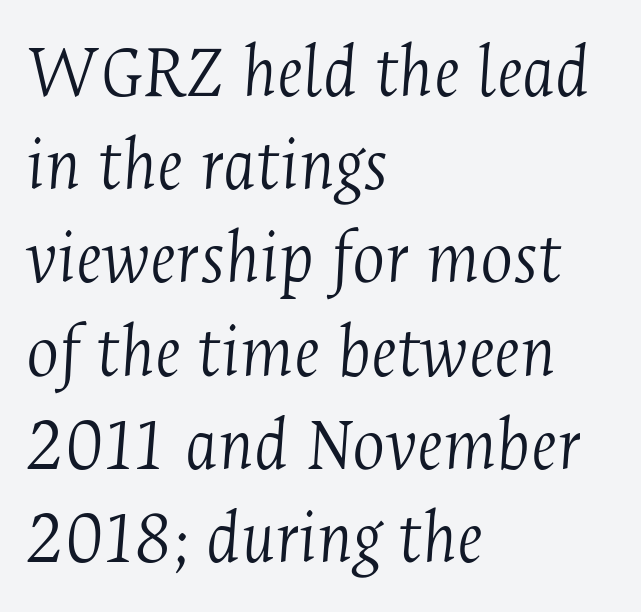
The specimen omits any rule beneath the text block's lines. Does the lettering tilt? It does — this is italic. Here the designer chose a conventional face with non-uniform glyph widths. All the whitespace from short lines collects on the right. On a weight scale, this lands at 450 or below. Yep, those are serifs on the letters.
